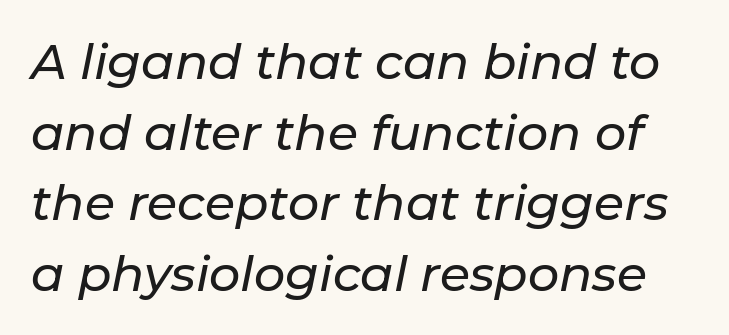
Q: Is the text italic (slanted)? A: Yes, it leans right by about 11 degrees.
Q: Is the text underlined? A: No.
Q: Is the spacing between letters normal or unusually wide? A: Normal.
Q: Is the spacing between lines tight, normal or loose? A: Normal.
Q: Width (condensed, normal, or wide)? A: Normal.
Q: Stroke contrast? A: Low.
Q: x-height? A: Medium.
Q: Monospaced? A: No.
